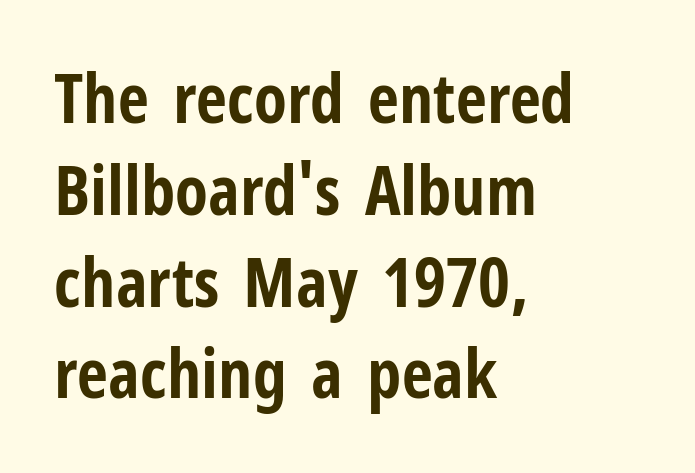
{"serif": "no", "italic": "no", "bold": "yes", "weight": "bold", "width": "condensed", "stroke_contrast": "low", "x_height": "medium", "monospaced": "no", "underline": "no", "align": "left", "line_spacing": "normal", "line_spacing_ratio": 1.35, "letter_spacing": "normal", "letter_spacing_em": 0.0, "glyph_px": 68}
